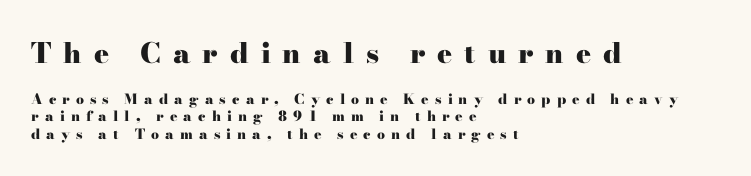
{"serif": "yes", "italic": "no", "bold": "yes", "weight": "heavy", "width": "wide", "stroke_contrast": "high", "x_height": "small", "monospaced": "no", "underline": "no", "align": "left", "line_spacing_ratio": 1.24, "letter_spacing": "wide", "letter_spacing_em": 0.43, "larger_block": "first", "size_ratio": 2.0, "glyph_px": 28}
